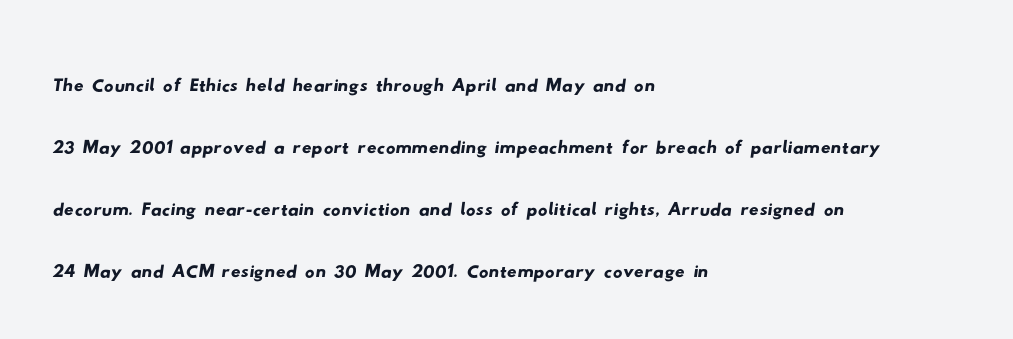
{"serif": "no", "width": "wide", "stroke_contrast": "low", "x_height": "small", "monospaced": "no", "underline": "no", "align": "left", "line_spacing": "normal", "line_spacing_ratio": 1.29, "letter_spacing": "normal", "letter_spacing_em": 0.0, "glyph_px": 48}
